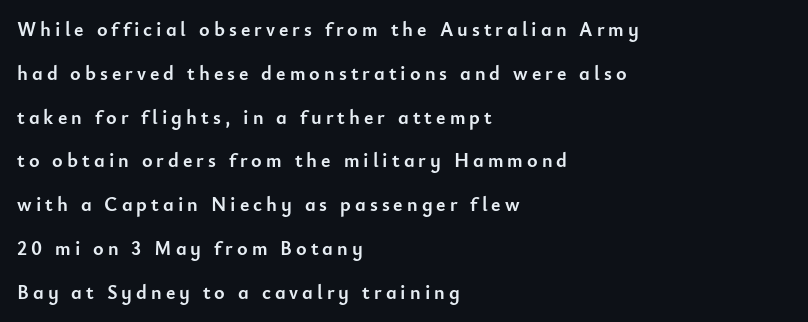
{"italic": "no", "bold": "yes", "underline": "no", "align": "left", "line_spacing": "loose", "line_spacing_ratio": 2.19, "letter_spacing": "wide", "letter_spacing_em": 0.2, "glyph_px": 20}
